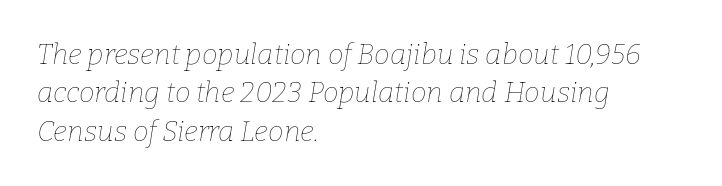
The image shows 28 px thin type, italic (leaning right); set left-aligned, normal line spacing (1.37x), normal letter spacing, not underlined; low stroke contrast and a medium x-height.
